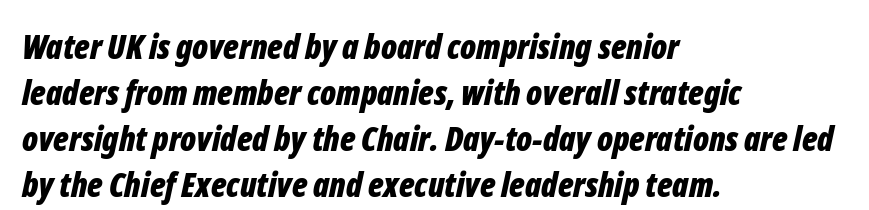
Q: Is the text bold? A: Yes.
Q: Is the text italic (slanted)? A: Yes, it leans right by about 12 degrees.
Q: Is the text underlined? A: No.
Q: How is the paragraph aligned? A: Left-aligned.
Q: Is the spacing between letters normal or unusually wide? A: Normal.
Q: Is the spacing between lines tight, normal or loose? A: Normal.
Q: Width (condensed, normal, or wide)? A: Condensed.
Q: Stroke contrast? A: Low.
Q: x-height? A: Medium.
Q: Monospaced? A: No.
